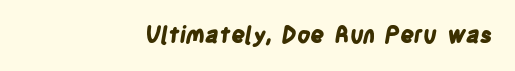
The image shows 22 px bold type; set right-aligned, normal letter spacing, not underlined.
